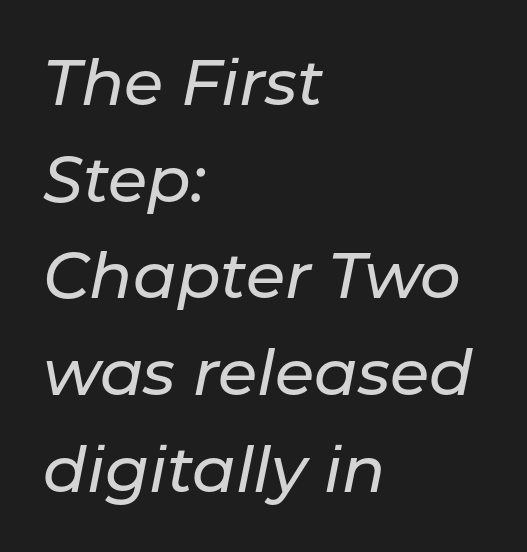
The image shows 64 px text type, italic (leaning right); set left-aligned, normal line spacing (1.51x), normal letter spacing, not underlined; low stroke contrast and a medium x-height.
